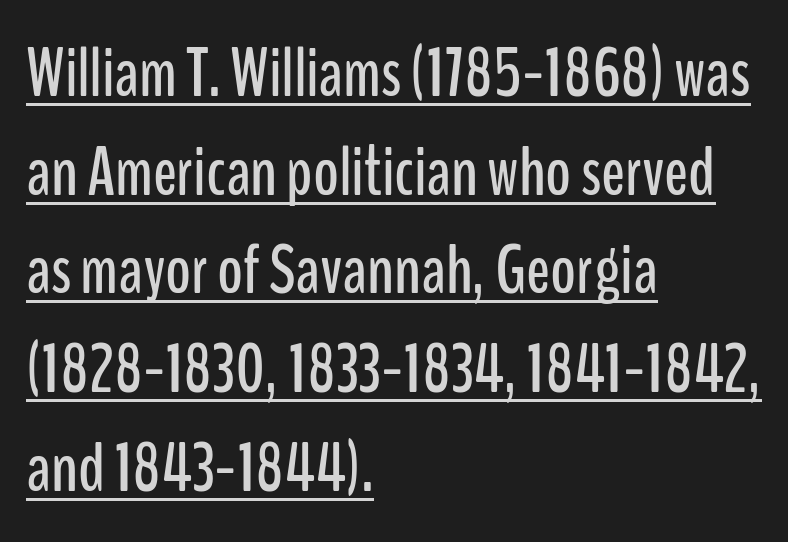
The image shows 70 px condensed sans-serif type, upright; set left-aligned, normal line spacing (1.41x), normal letter spacing, underlined; low stroke contrast and a medium x-height.
